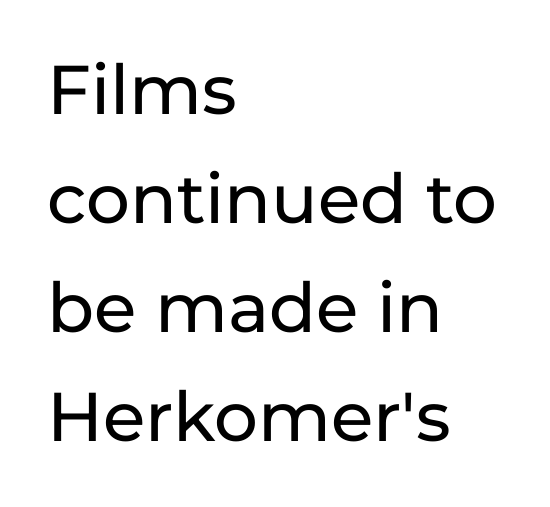
Q: Is the text italic (slanted)? A: No, it is upright.
Q: Is the typeface a serif or a sans-serif typeface? A: Sans-serif.
Q: Is the text underlined? A: No.
Q: How is the paragraph aligned? A: Left-aligned.
Q: Is the spacing between letters normal or unusually wide? A: Normal.
Q: Is the spacing between lines tight, normal or loose? A: Normal.
Q: Width (condensed, normal, or wide)? A: Normal.
Q: Stroke contrast? A: Low.
Q: x-height? A: Medium.
Q: Monospaced? A: No.
